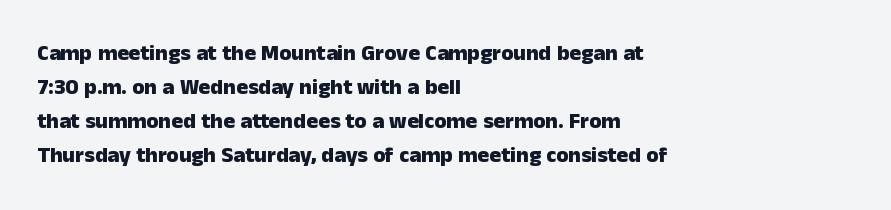
{"italic": "no", "bold": "yes", "underline": "no", "align": "left", "line_spacing": "normal", "line_spacing_ratio": 1.55, "letter_spacing": "normal", "letter_spacing_em": 0.0, "glyph_px": 22}
